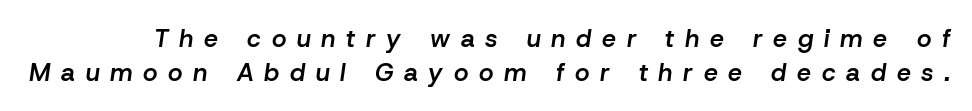
Q: Is the text bold? A: Semi-bold.
Q: Is the text italic (slanted)? A: Yes, it leans right by about 8 degrees.
Q: Is the text underlined? A: No.
Q: Is the spacing between letters normal or unusually wide? A: Unusually wide.
Q: Is the spacing between lines tight, normal or loose? A: Normal.
